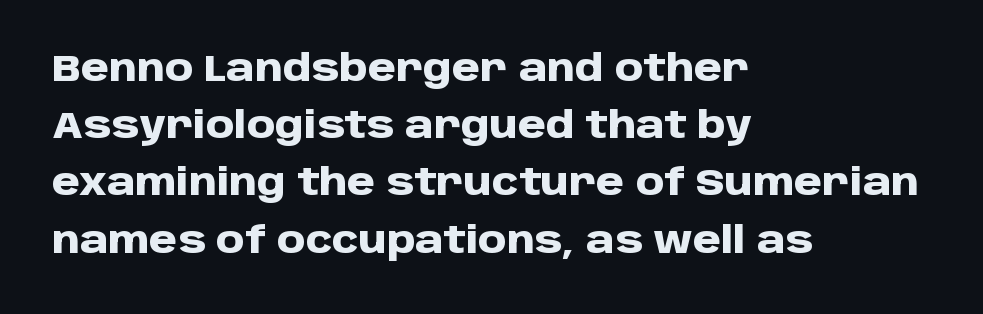
You'd pick this weight for a headline — it's a proper bold. The vertical gap from one line to the next is medium. Observe the ordinary spacing: letters are neighbours, not strangers. To sum up the face: it is a sans, with no serifs. A typesetter would mark this as roman, not italic.
